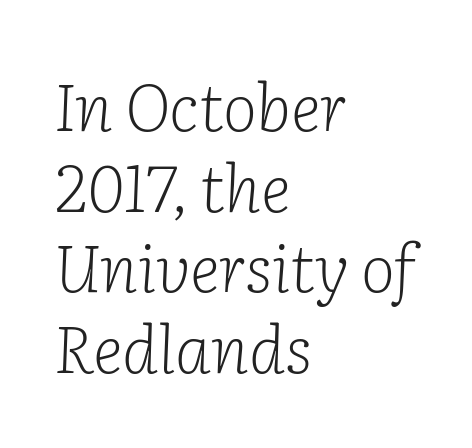
The image shows 65 px light serif type, italic (leaning right); set left-aligned, line spacing 1.24x, normal letter spacing, not underlined; low stroke contrast and a medium x-height.
